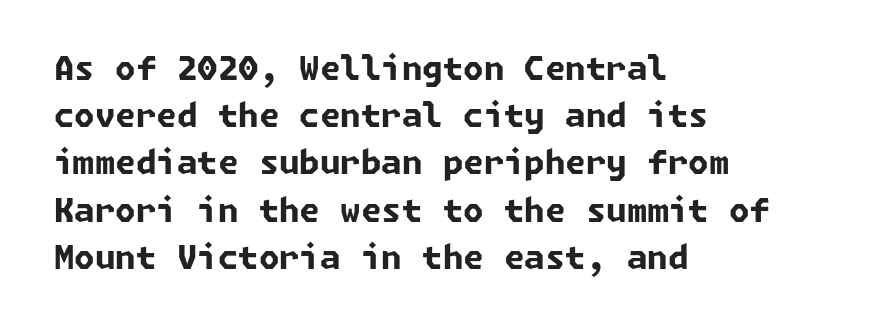
{"serif": "no", "bold": "yes", "weight": "bold", "width": "normal", "stroke_contrast": "low", "x_height": "medium", "underline": "no", "align": "left", "line_spacing": "normal", "line_spacing_ratio": 1.43, "letter_spacing": "normal", "letter_spacing_em": 0.0, "glyph_px": 33}
